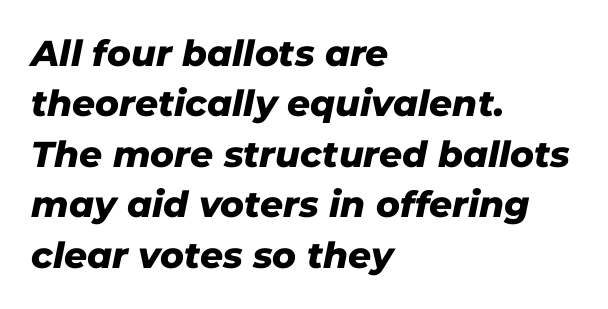
{"italic": "yes", "lean": "right", "slant_degrees": 11, "bold": "yes", "weight": "heavy", "width": "normal", "stroke_contrast": "low", "x_height": "medium", "monospaced": "no", "underline": "no", "align": "left", "line_spacing": "normal", "line_spacing_ratio": 1.4, "letter_spacing": "normal", "letter_spacing_em": 0.0, "glyph_px": 36}
